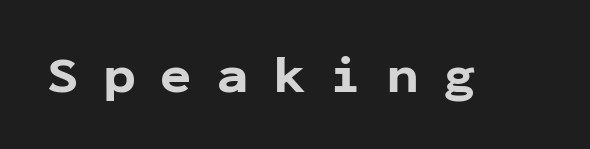
The image shows 52 px bold sans-serif type, upright, monospaced; set unusually wide letter spacing (+0.49 em), not underlined; low stroke contrast and a medium x-height.
